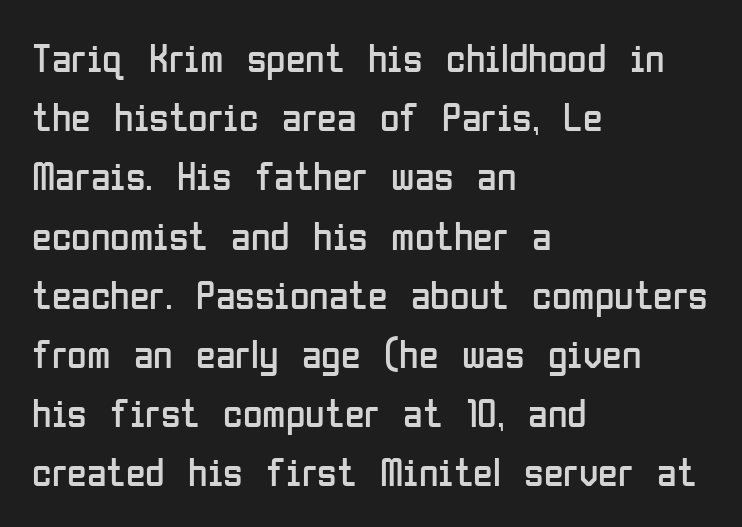
The image shows 40 px regular-weight, condensed sans-serif type, upright; set left-aligned, normal line spacing (1.48x), normal letter spacing, not underlined; low stroke contrast and a medium x-height.
